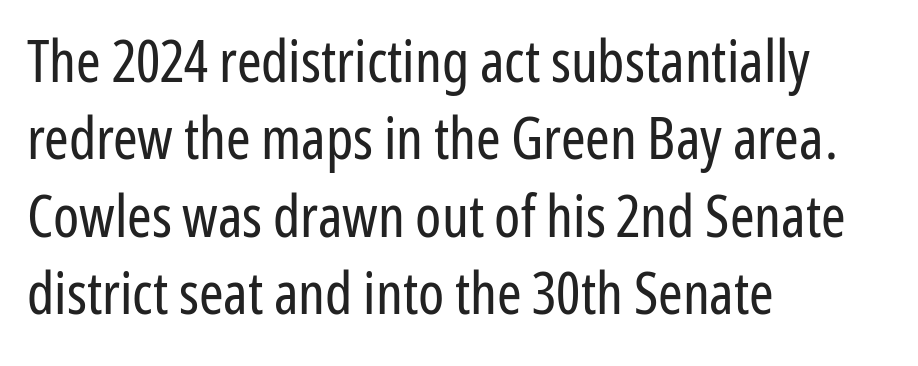
Line starts are locked; line ends wander. The passage shown is typed in a proportional face where columns would drift. How are the letters spaced? Ordinarily, with no added tracking. Weight: regular or lighter. Note: no serifs on the glyphs.
